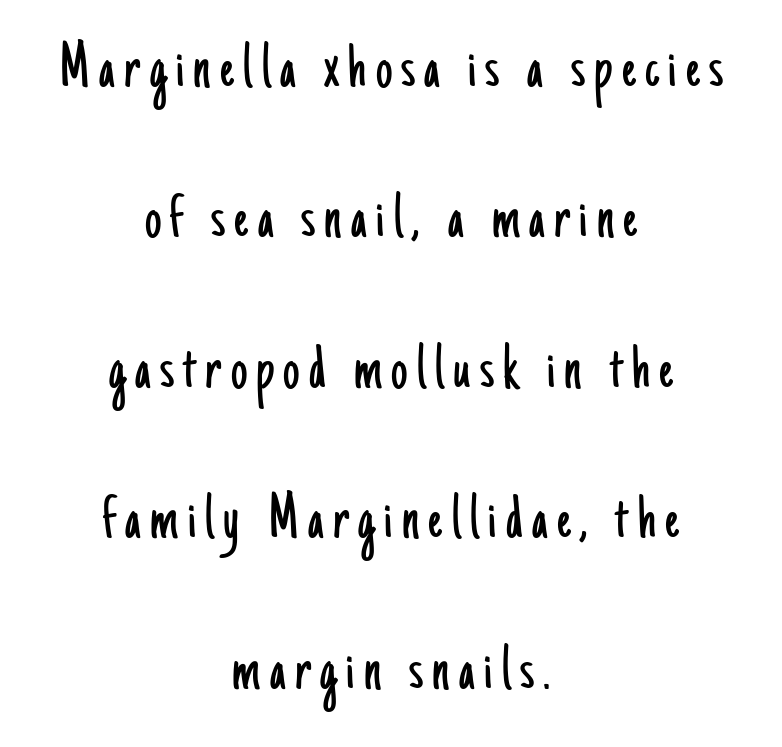
{"serif": "no", "italic": "no", "bold": "no", "weight": "light", "width": "condensed", "stroke_contrast": "low", "x_height": "small", "monospaced": "no", "underline": "no", "align": "center", "line_spacing": "loose", "line_spacing_ratio": 2.28, "glyph_px": 66}
